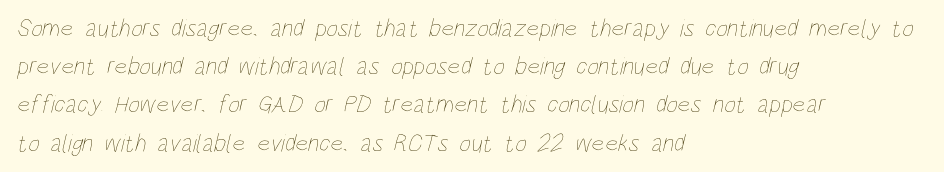
Q: Is the text bold? A: No.
Q: Is the text underlined? A: No.
Q: How is the paragraph aligned? A: Left-aligned.
Q: Is the spacing between letters normal or unusually wide? A: Normal.
Q: Is the spacing between lines tight, normal or loose? A: Normal.
